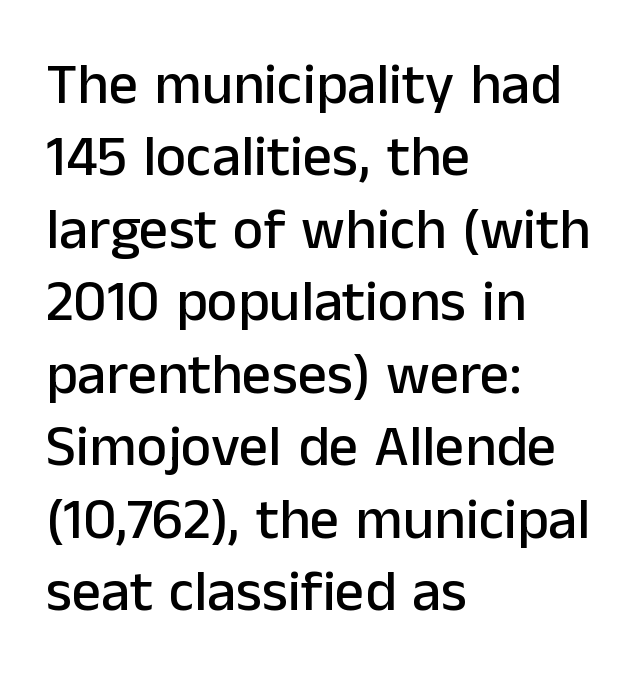
This sample uses an upright cut, with every glyph sitting square on the baseline. The designer left line spacing at the default. A typesetter would label this face a sans. This rendering leaves character spacing at its baseline value. Does the copy run flush right? No — it runs flush left.
